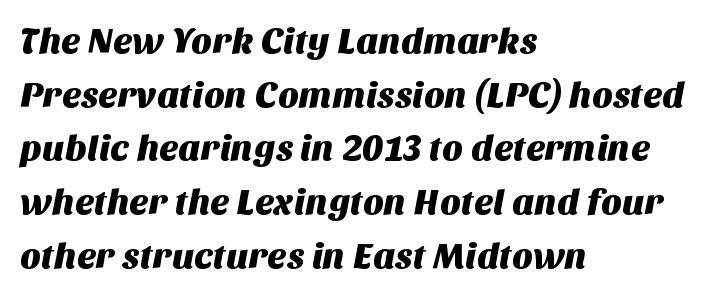
The image shows 36 px sans-serif type; set left-aligned, normal line spacing (1.49x), normal letter spacing, not underlined; medium stroke contrast and a large x-height.
